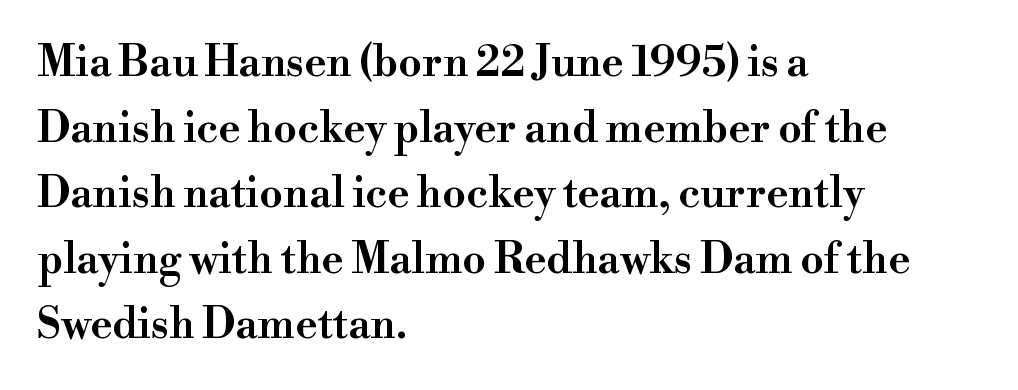
Q: Is the text italic (slanted)? A: No, it is upright.
Q: Is the typeface a serif or a sans-serif typeface? A: Serif.
Q: Is the text underlined? A: No.
Q: How is the paragraph aligned? A: Left-aligned.
Q: Is the spacing between letters normal or unusually wide? A: Normal.
Q: Is the spacing between lines tight, normal or loose? A: Normal.
Q: Width (condensed, normal, or wide)? A: Wide.
Q: Stroke contrast? A: High.
Q: x-height? A: Small.
Q: Monospaced? A: No.
